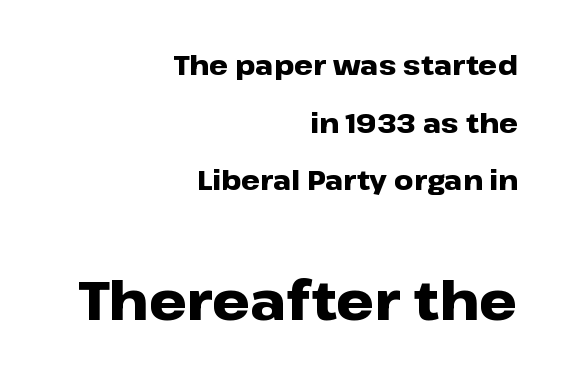
Varying glyph widths throughout — classic text-font behaviour. I'd describe the lettering as bold — thick and assertive. Vertical strokes here are truly vertical. The lines are spread far apart with generous leading. Nope, no serifs anywhere on these letters.
